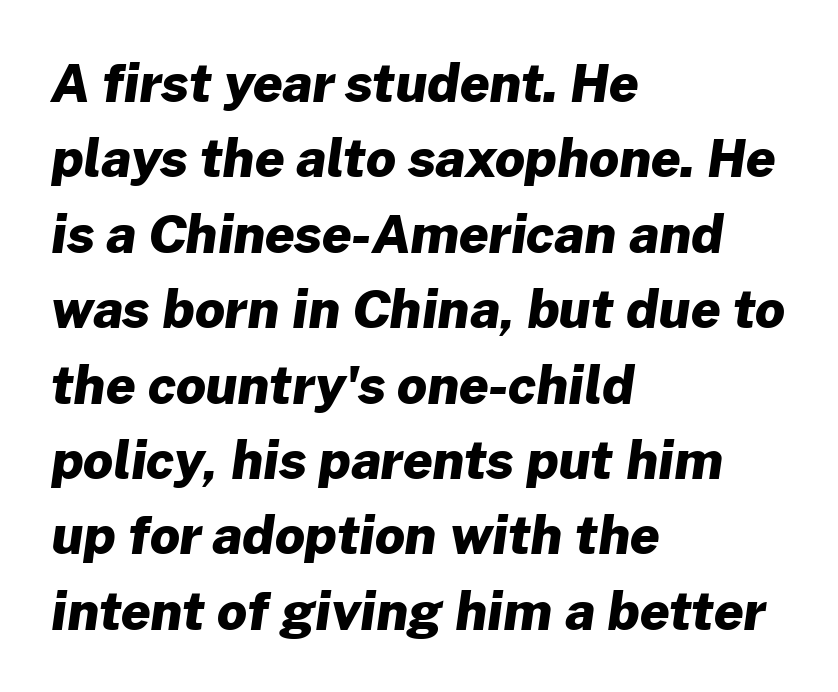
Q: Is the text bold? A: Yes.
Q: Is the typeface a serif or a sans-serif typeface? A: Sans-serif.
Q: Is the text underlined? A: No.
Q: How is the paragraph aligned? A: Left-aligned.
Q: Is the spacing between letters normal or unusually wide? A: Normal.
Q: Is the spacing between lines tight, normal or loose? A: Normal.
Q: Width (condensed, normal, or wide)? A: Normal.
Q: Stroke contrast? A: Low.
Q: x-height? A: Medium.
Q: Monospaced? A: No.
